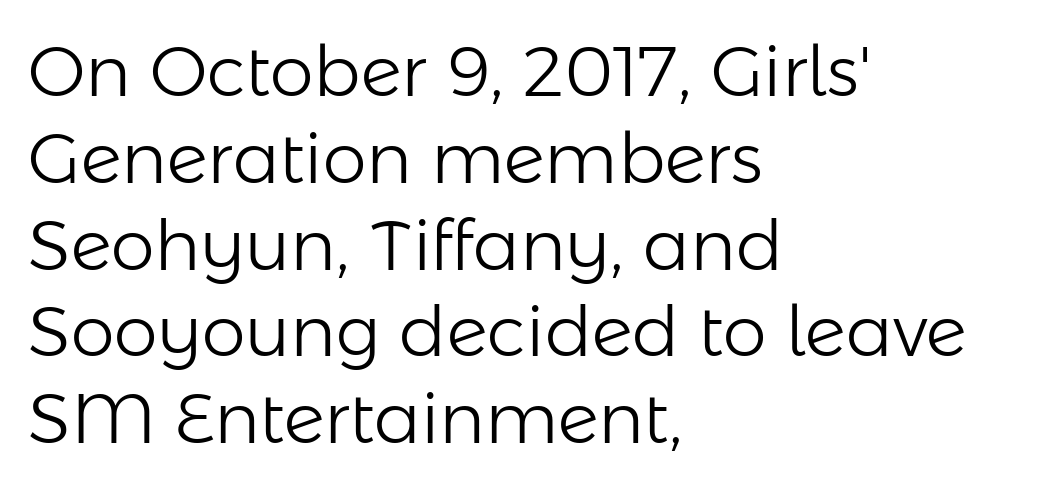
Is this a sans? Yes — the strokes have no serifs. Note the varied advance widths — an 'i' is clearly narrower than an 'm'. Type without underlining. Ascenders rise straight up at ninety degrees.
